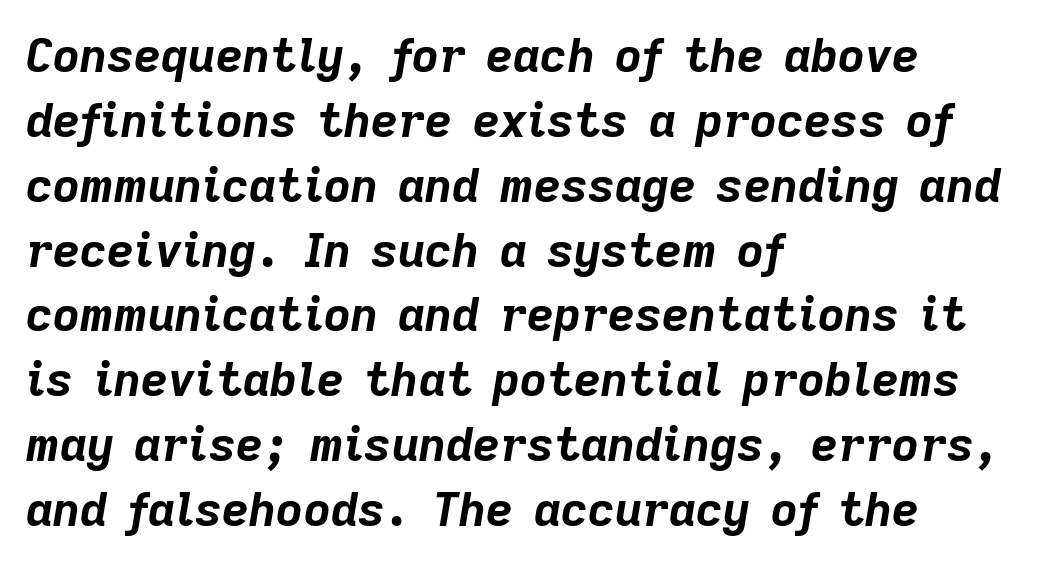
The image shows 47 px bold type, italic (leaning right); set left-aligned, normal line spacing (1.38x), normal letter spacing, not underlined; low stroke contrast and a medium x-height.
